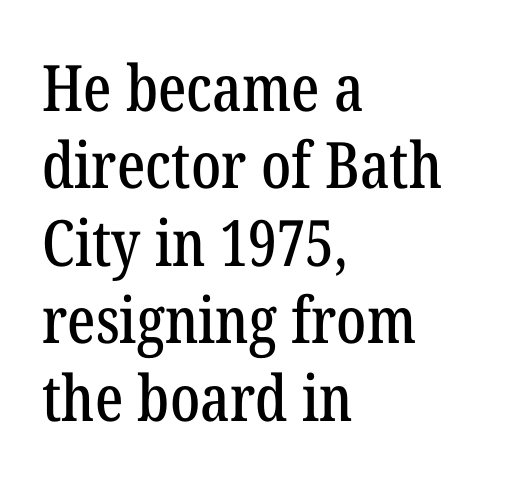
Q: Is the text italic (slanted)? A: No, it is upright.
Q: Is the typeface a serif or a sans-serif typeface? A: Serif.
Q: Is the text underlined? A: No.
Q: How is the paragraph aligned? A: Left-aligned.
Q: Is the spacing between letters normal or unusually wide? A: Normal.
Q: Width (condensed, normal, or wide)? A: Condensed.
Q: Stroke contrast? A: Low.
Q: x-height? A: Medium.
Q: Monospaced? A: No.
